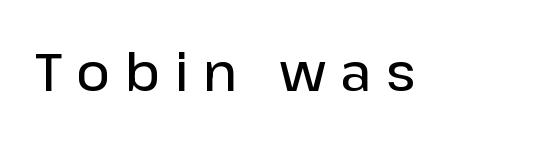
The rendering inserts visible extra space after every character. Each row of text sits above clean, open space. Note the varied advance widths — an 'i' is clearly narrower than an 'm'. This is roman type, the default non-slanted kind. Check where the strokes stop: nothing finishes them off — pure sans.
